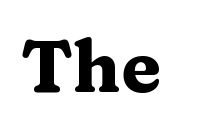
Q: Is the text bold? A: Yes.
Q: Is the text italic (slanted)? A: No, it is upright.
Q: Is the typeface a serif or a sans-serif typeface? A: Serif.
Q: Is the text underlined? A: No.
Q: Is the spacing between letters normal or unusually wide? A: Normal.
Q: Width (condensed, normal, or wide)? A: Wide.
Q: Stroke contrast? A: Medium.
Q: x-height? A: Medium.
Q: Monospaced? A: No.
